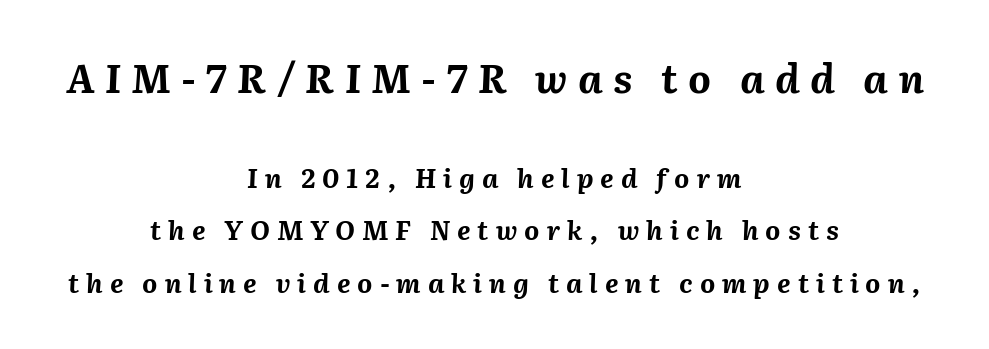
{"italic": "yes", "lean": "right", "slant_degrees": 2, "bold": "yes", "weight": "bold", "width": "normal", "stroke_contrast": "medium", "x_height": "medium", "monospaced": "no", "underline": "no", "align": "center", "line_spacing": "loose", "line_spacing_ratio": 2.02, "letter_spacing": "wide", "letter_spacing_em": 0.27, "larger_block": "first", "size_ratio": 1.5, "glyph_px": 39}
